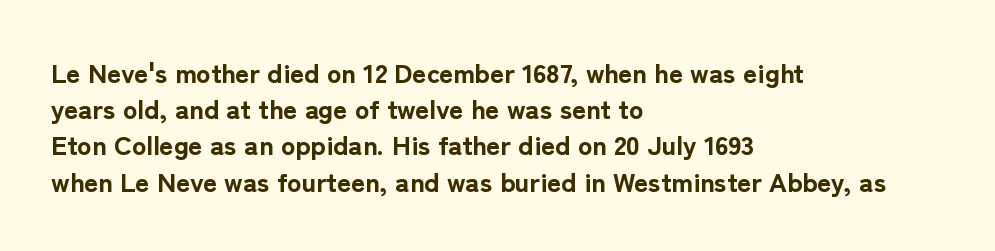
The image shows 27 px bold type, upright; set left-aligned, normal line spacing (1.34x), normal letter spacing, not underlined.
